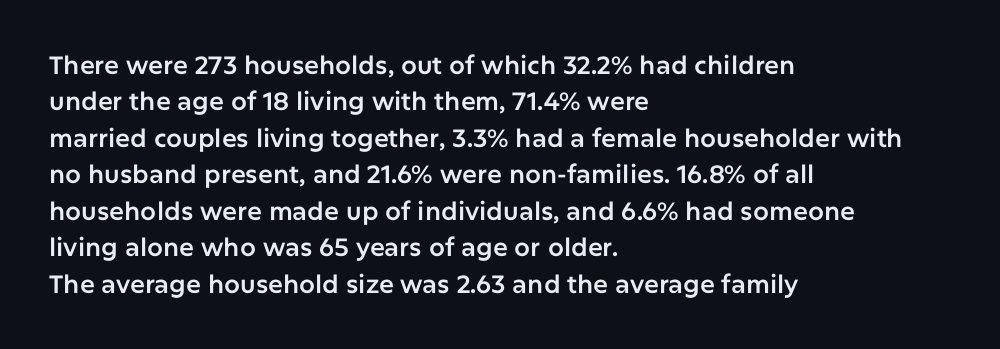
{"italic": "no", "underline": "no", "align": "left", "line_spacing": "normal", "line_spacing_ratio": 1.46, "letter_spacing": "normal", "letter_spacing_em": 0.0, "glyph_px": 25}
